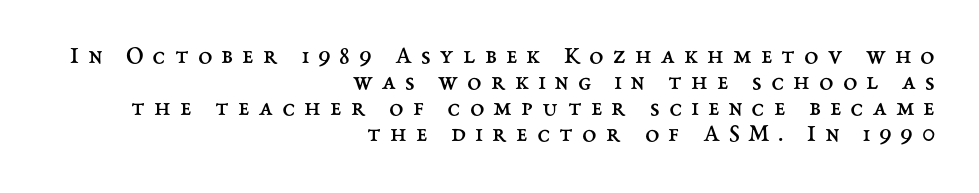
Q: Is the text bold? A: No.
Q: Is the text italic (slanted)? A: No, it is upright.
Q: Is the text underlined? A: No.
Q: How is the paragraph aligned? A: Right-aligned.
Q: Is the spacing between letters normal or unusually wide? A: Unusually wide.
Q: Is the spacing between lines tight, normal or loose? A: Tight.
